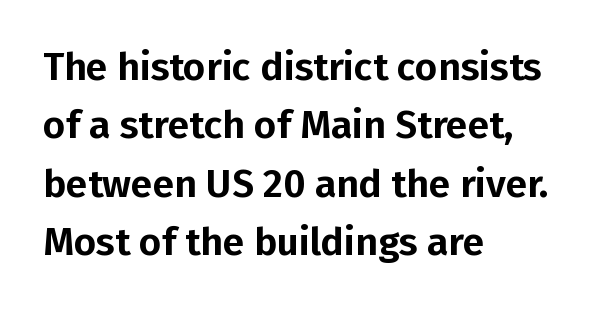
The image shows 39 px sans-serif type, upright; set left-aligned, normal line spacing (1.5x), normal letter spacing, not underlined; low stroke contrast and a medium x-height.
